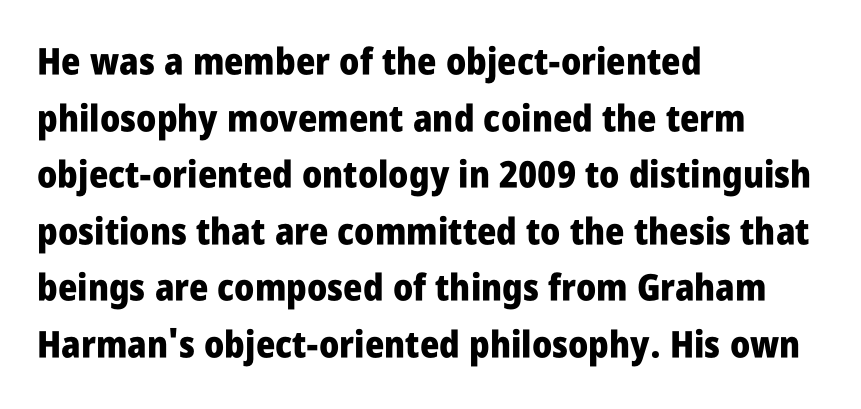
The image shows 37 px heavy, condensed sans-serif type, upright; set left-aligned, normal line spacing (1.53x), normal letter spacing, not underlined; low stroke contrast and a large x-height.
